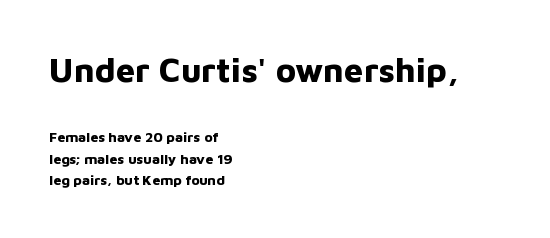
A typesetter would label this face a sans. Underline: absent. Spacing verdict: proportional, widths tailored to each character. The rendering anchors every line to the left-hand side.
